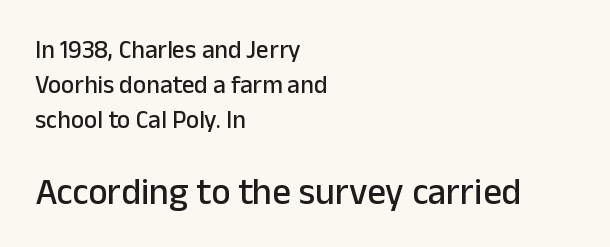
Looks like regular typesetting: each glyph gets only the width it needs. Each row of text sits above clean, open space. Which of the two is more prominent by size? The second, at the bottom. The specimen reads as upright at a glance.
